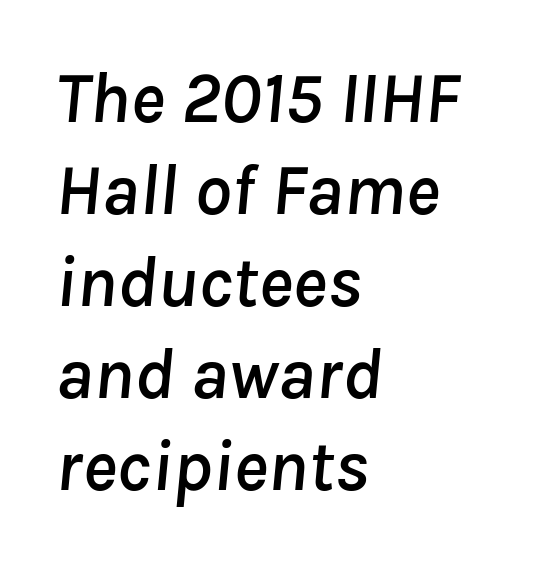
The image shows 73 px text type, italic (leaning right); set left-aligned, normal line spacing (1.26x), normal letter spacing, not underlined; low stroke contrast and a medium x-height.
